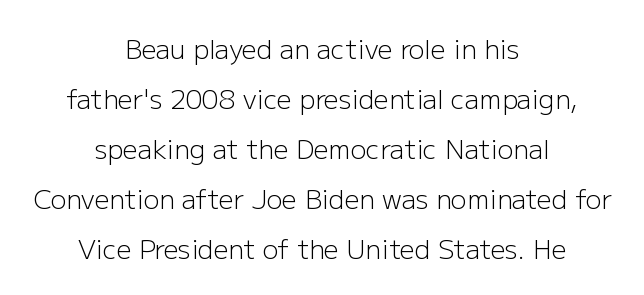
{"italic": "no", "bold": "no", "underline": "no", "align": "center", "line_spacing": "loose", "line_spacing_ratio": 1.92, "letter_spacing": "normal", "letter_spacing_em": 0.0, "glyph_px": 26}
